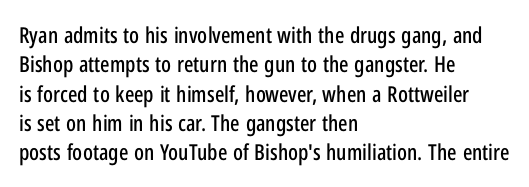
{"italic": "no", "underline": "no", "align": "left", "line_spacing": "normal", "line_spacing_ratio": 1.33, "letter_spacing": "normal", "letter_spacing_em": 0.0, "glyph_px": 22}
